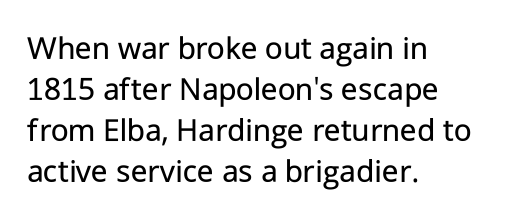
The image shows 34 px regular-weight sans-serif type, upright; set left-aligned, line spacing 1.21x, normal letter spacing, not underlined; low stroke contrast and a medium x-height.
